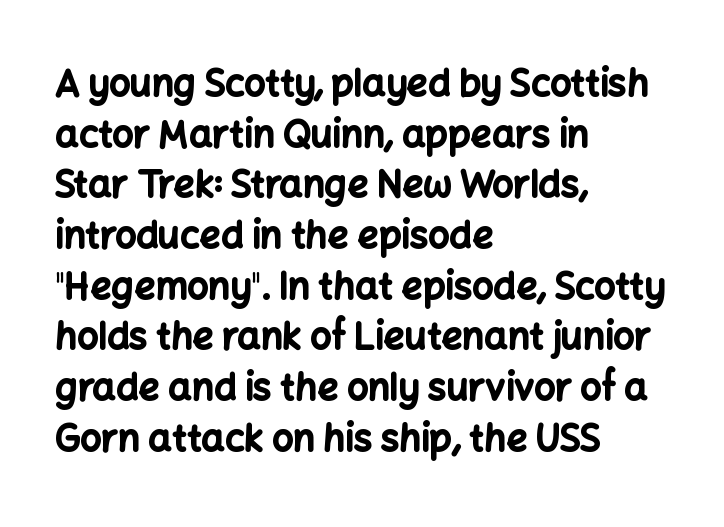
Q: Is the text bold? A: Yes.
Q: Is the text italic (slanted)? A: No, it is upright.
Q: Is the typeface a serif or a sans-serif typeface? A: Sans-serif.
Q: Is the text underlined? A: No.
Q: How is the paragraph aligned? A: Left-aligned.
Q: Is the spacing between letters normal or unusually wide? A: Normal.
Q: Is the spacing between lines tight, normal or loose? A: Normal.
Q: Width (condensed, normal, or wide)? A: Normal.
Q: Stroke contrast? A: Low.
Q: x-height? A: Medium.
Q: Monospaced? A: No.
